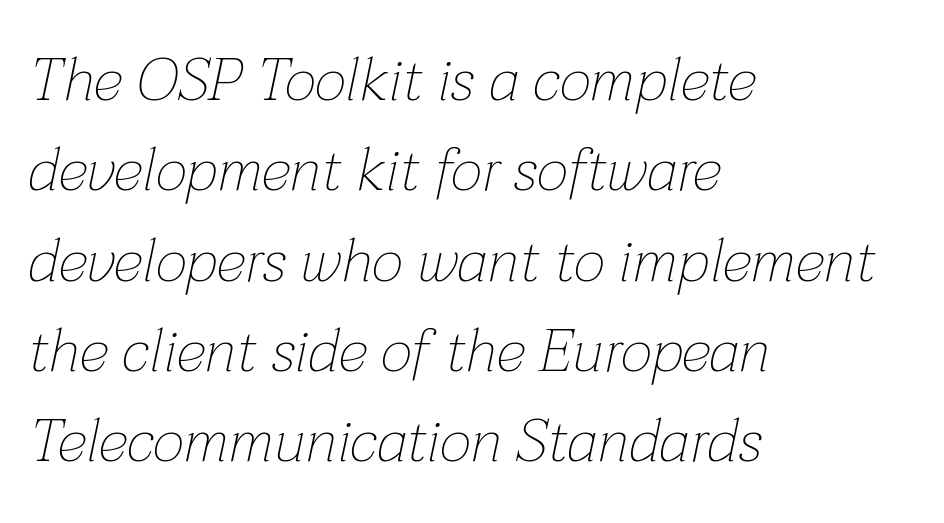
Q: Is the text bold? A: No.
Q: Is the text italic (slanted)? A: Yes, it leans right by about 12 degrees.
Q: Is the text underlined? A: No.
Q: How is the paragraph aligned? A: Left-aligned.
Q: Is the spacing between letters normal or unusually wide? A: Normal.
Q: Is the spacing between lines tight, normal or loose? A: Normal.
Q: Width (condensed, normal, or wide)? A: Normal.
Q: Stroke contrast? A: Low.
Q: x-height? A: Medium.
Q: Monospaced? A: No.
